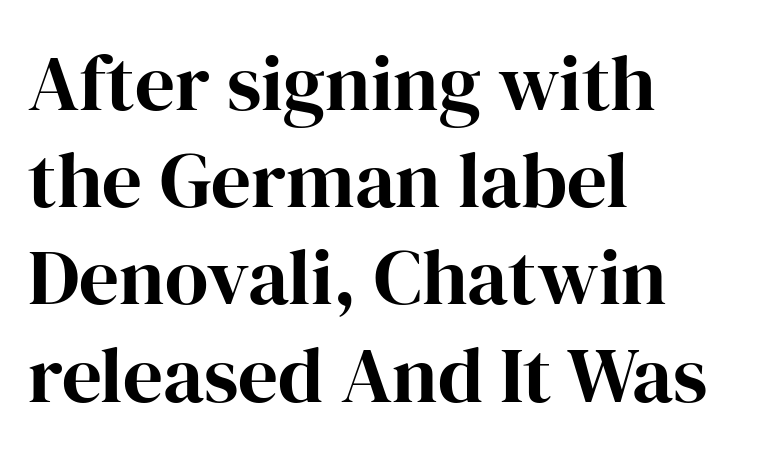
{"serif": "yes", "italic": "no", "width": "normal", "stroke_contrast": "high", "x_height": "medium", "monospaced": "no", "underline": "no", "align": "left", "line_spacing_ratio": 1.23, "letter_spacing": "normal", "letter_spacing_em": 0.0, "glyph_px": 79}
